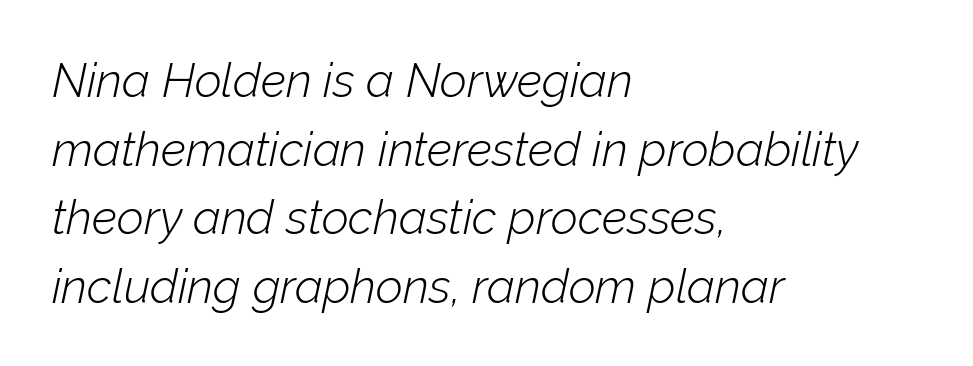
{"italic": "yes", "lean": "right", "slant_degrees": 12, "bold": "no", "weight": "light", "width": "normal", "stroke_contrast": "low", "x_height": "medium", "monospaced": "no", "underline": "no", "align": "left", "line_spacing": "normal", "line_spacing_ratio": 1.46, "letter_spacing": "normal", "letter_spacing_em": 0.0, "glyph_px": 47}
